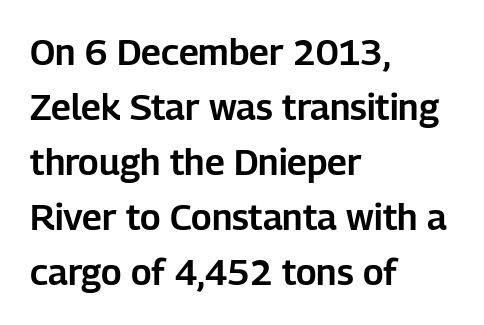
Q: Is the text italic (slanted)? A: No, it is upright.
Q: Is the typeface a serif or a sans-serif typeface? A: Sans-serif.
Q: Is the text underlined? A: No.
Q: How is the paragraph aligned? A: Left-aligned.
Q: Is the spacing between letters normal or unusually wide? A: Normal.
Q: Is the spacing between lines tight, normal or loose? A: Normal.
Q: Width (condensed, normal, or wide)? A: Normal.
Q: Stroke contrast? A: Low.
Q: x-height? A: Medium.
Q: Monospaced? A: No.
